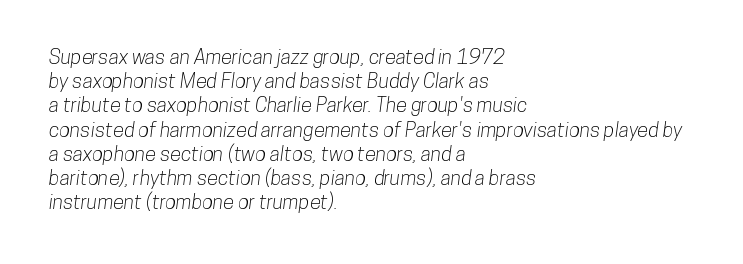
The image shows 20 px text type; set left-aligned, line spacing 1.21x, normal letter spacing, not underlined.
